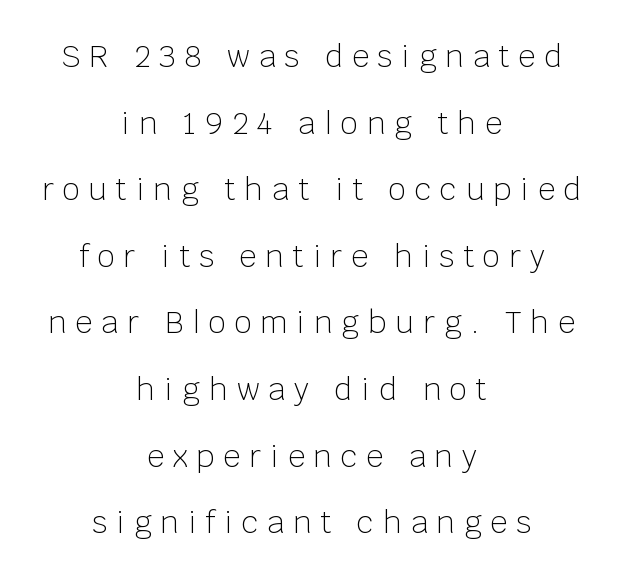
Beneath every word, the page is bare. A typesetter would label this face a sans. The tracking reads as deliberately expanded to a designer's eye. Characters remain perfectly vertical along every line. Leading is clearly above the norm, producing a sparse column. Horizontally, the lines are justified to the midpoint only.
